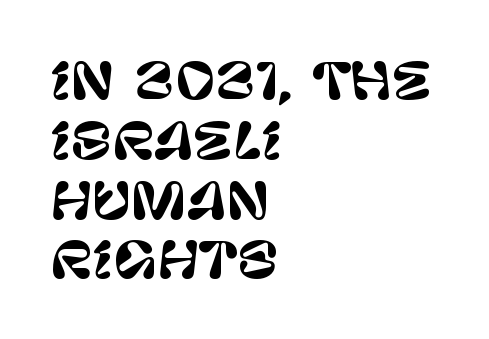
Each row of text sits above clean, open space. There is no visible air inserted between adjacent glyphs. The font family rendered here belongs to the sans-serif group. This sample has the flowing, uneven cadence of proportional lettering. Visually the block forms a straight wall on the left and a jagged coastline on the right.
